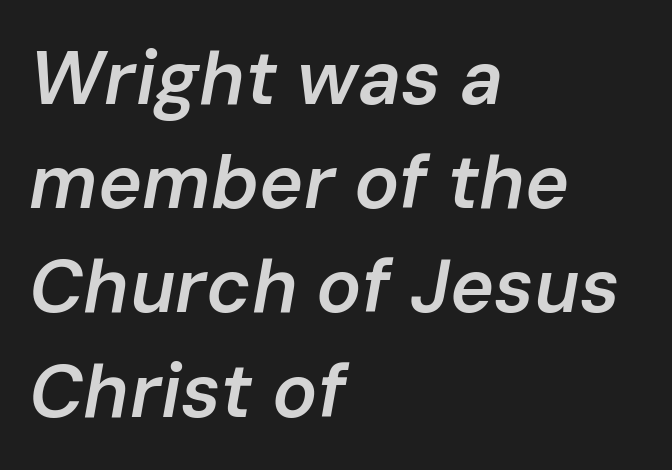
The image shows 75 px semibold type, italic (leaning right); set left-aligned, normal line spacing (1.39x), normal letter spacing, not underlined; low stroke contrast and a medium x-height.
